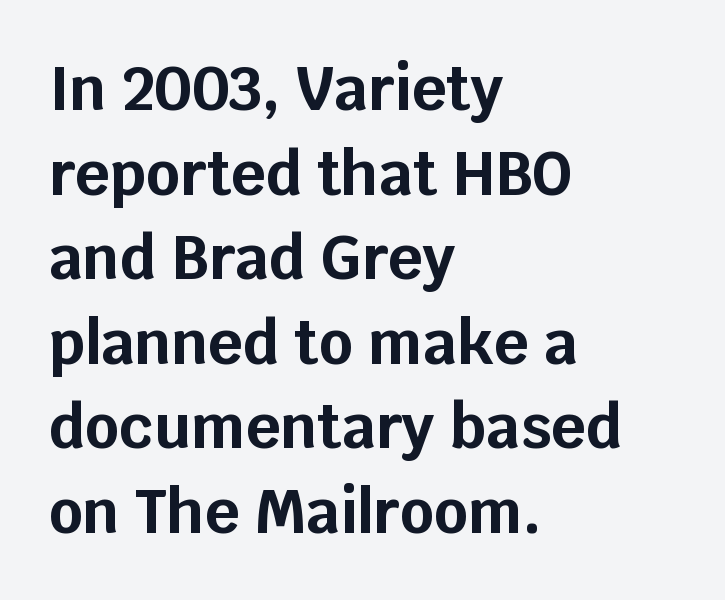
Q: Is the text bold? A: Yes.
Q: Is the text italic (slanted)? A: No, it is upright.
Q: Is the typeface a serif or a sans-serif typeface? A: Sans-serif.
Q: Is the text underlined? A: No.
Q: How is the paragraph aligned? A: Left-aligned.
Q: Is the spacing between letters normal or unusually wide? A: Normal.
Q: Is the spacing between lines tight, normal or loose? A: Normal.
Q: Width (condensed, normal, or wide)? A: Normal.
Q: Stroke contrast? A: Low.
Q: x-height? A: Large.
Q: Monospaced? A: No.
